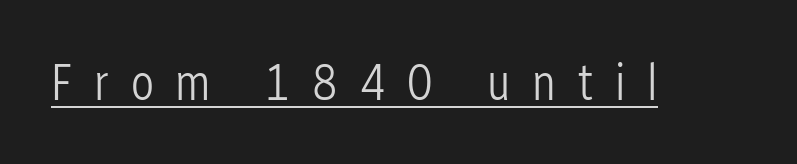
The face looks like a standard text weight, possibly lighter. Does extra space separate the letters? Yes, quite a lot of it. The text was rendered using a sans face with plain stroke endings. Notice how a bar underscores the lettering throughout. The letters stand straight up with perfectly vertical stems. Note the varied advance widths — an 'i' is clearly narrower than an 'm'.
